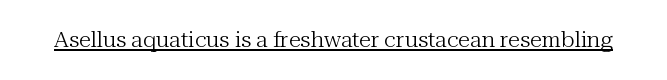
Between one letter and the next there's only the usual sliver of space. A roman cut, with each character standing at attention. The rendered words wear a rule along their underside. Heaviness? Minimal to ordinary, like unemphasized prose.
